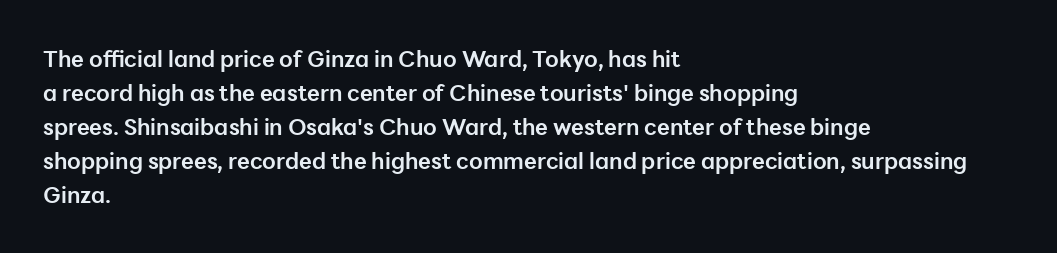
The image shows 22 px bold type, upright; set left-aligned, normal line spacing (1.54x), normal letter spacing, not underlined.
